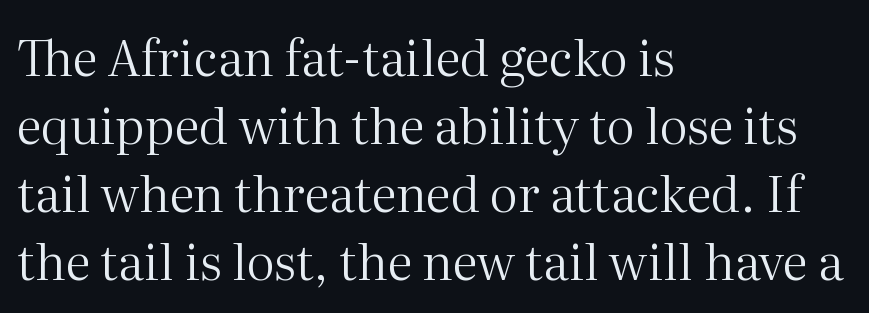
Classification — serif. Is this a fixed-width face? No — the glyphs have proportional, varying widths. Line starts are locked; line ends wander. If you drew a line through each stem, it would be perfectly vertical. The string is rendered with underlining switched off.
